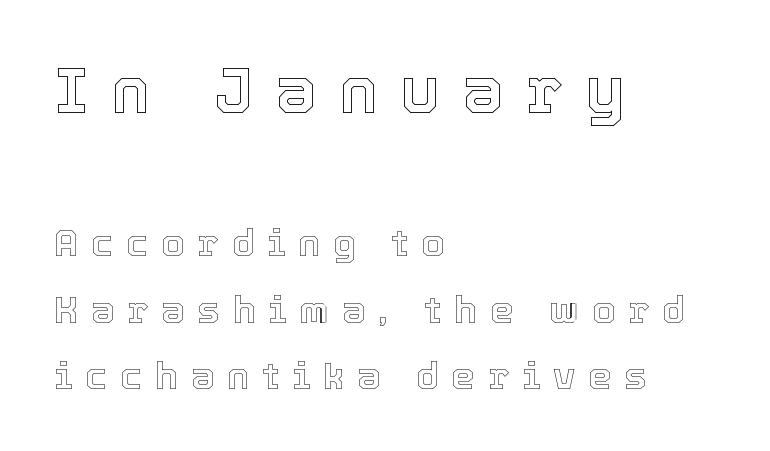
The passage is arranged the way most books set body copy — flush left. Italic? Not at all — the glyphs are vertical. Descenders hang freely into open space. The line texture is sparse and dotted thanks to wide tracking.
